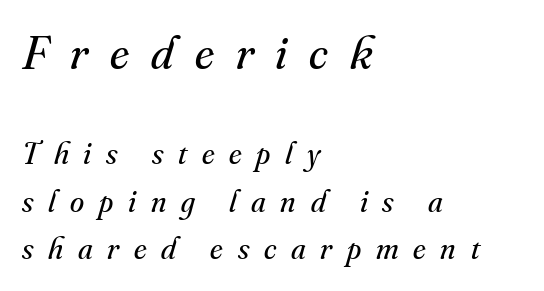
Decoration check: the copy has no underline. Yep, those are serifs on the letters. The earlier block is typeset at a bigger size than the later block. The paragraph has a hard left edge and a soft right edge. A typesetter would call this proportional, since set widths differ per character.
